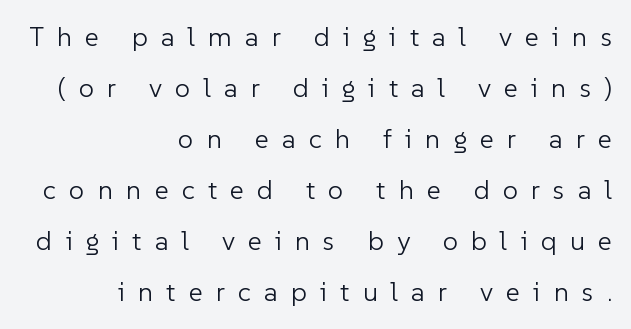
Q: Is the text bold? A: No.
Q: Is the text italic (slanted)? A: No, it is upright.
Q: Is the text underlined? A: No.
Q: How is the paragraph aligned? A: Right-aligned.
Q: Is the spacing between letters normal or unusually wide? A: Unusually wide.
